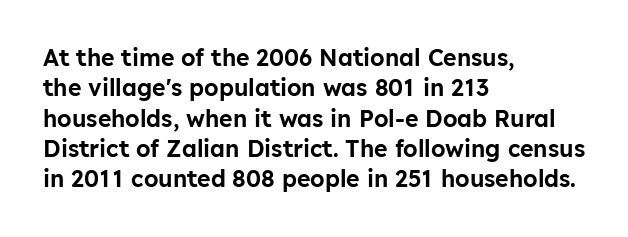
Q: Is the text italic (slanted)? A: No, it is upright.
Q: Is the text underlined? A: No.
Q: How is the paragraph aligned? A: Left-aligned.
Q: Is the spacing between letters normal or unusually wide? A: Normal.
Q: Is the spacing between lines tight, normal or loose? A: Normal.
